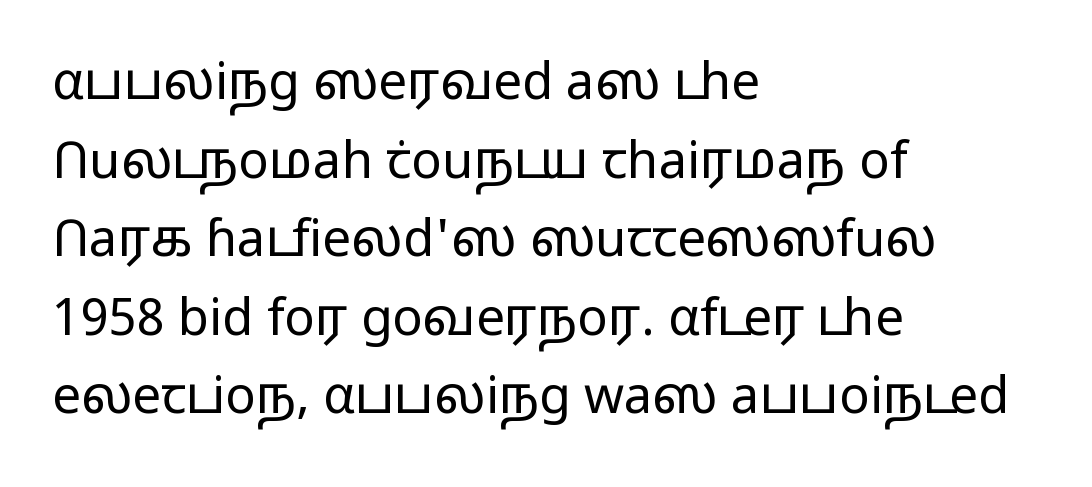
{"serif": "no", "italic": "no", "bold": "no", "weight": "light", "width": "wide", "stroke_contrast": "low", "x_height": "medium", "monospaced": "no", "underline": "no", "align": "left", "line_spacing": "normal", "line_spacing_ratio": 1.54, "letter_spacing": "normal", "letter_spacing_em": 0.0, "glyph_px": 51}
